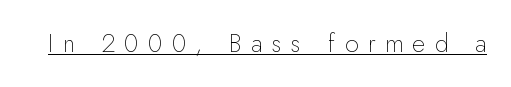
Honestly, the letter spacing is so wide it's the main thing you notice. These lines were composed using upright roman letters. No extra ink here — the face is not bold. Check the space under the baseline: a stroke is drawn there.
